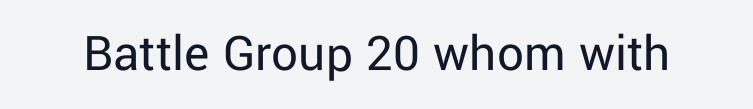
The image shows 53 px regular-weight sans-serif type, upright; set normal letter spacing, not underlined; low stroke contrast and a medium x-height.
